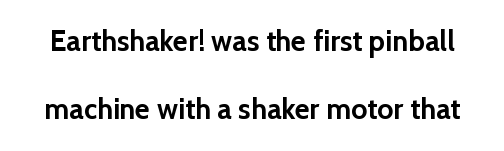
Nothing unusual about the tracking: characters are spaced as the font intends. Is this a fixed-width face? No — the glyphs have proportional, varying widths. Look at the bottom of the vertical strokes: they stop flat, with no serifs. In terms of posture, this sample is upright.
